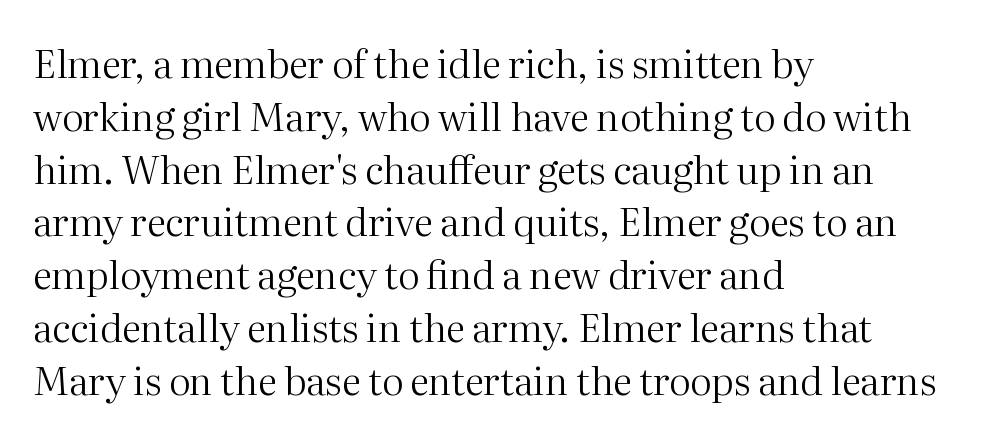
Q: Is the text bold? A: No.
Q: Is the text italic (slanted)? A: No, it is upright.
Q: Is the typeface a serif or a sans-serif typeface? A: Serif.
Q: Is the text underlined? A: No.
Q: How is the paragraph aligned? A: Left-aligned.
Q: Is the spacing between letters normal or unusually wide? A: Normal.
Q: Is the spacing between lines tight, normal or loose? A: Normal.
Q: Width (condensed, normal, or wide)? A: Normal.
Q: Stroke contrast? A: Medium.
Q: x-height? A: Medium.
Q: Monospaced? A: No.
